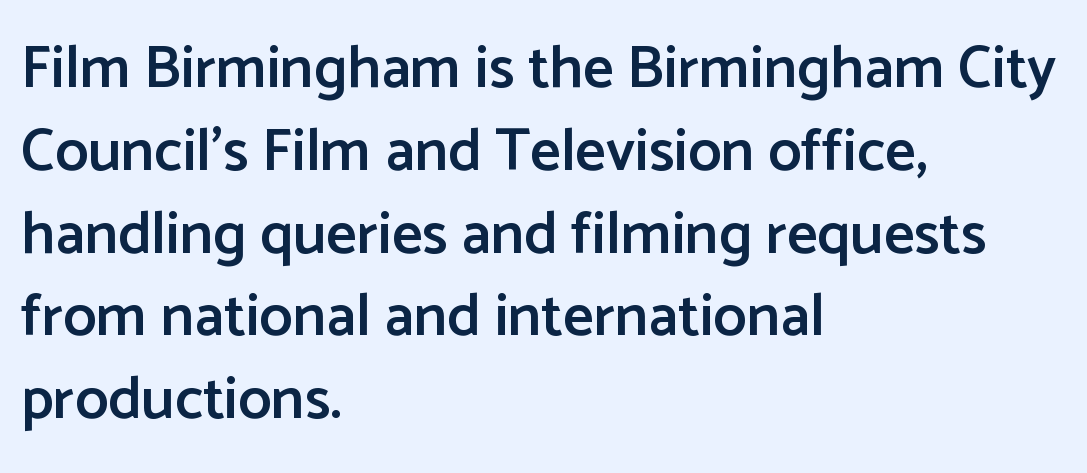
Horizontally, the lines are justified to the leading edge only. Quick note: underline off. Is there much room between lines? A standard amount, neither cramped nor airy. Varying glyph widths throughout — classic text-font behaviour. Each letter's strokes conclude bluntly, with no projecting serifs. Does extra space separate the letters? No, they use regular spacing.
